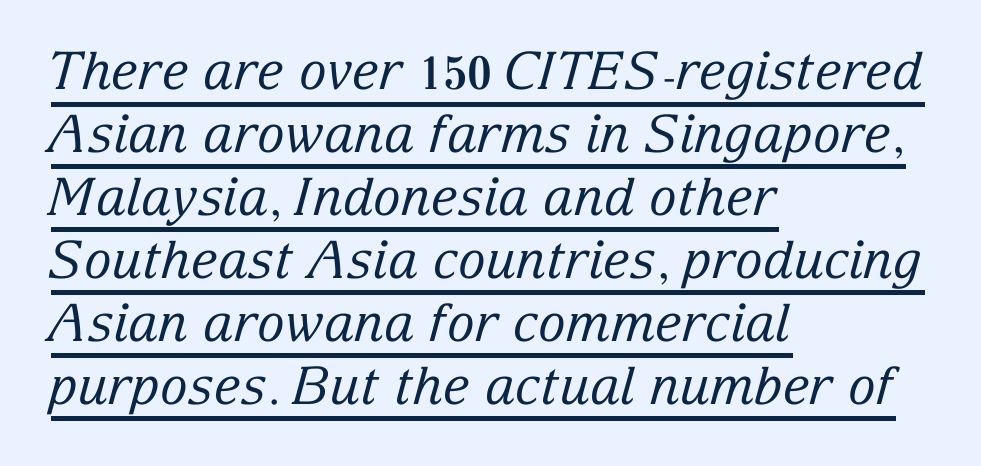
The image shows 52 px regular-weight serif type, italic (leaning right); set left-aligned, line spacing 1.21x, normal letter spacing, underlined; low stroke contrast and a medium x-height.
